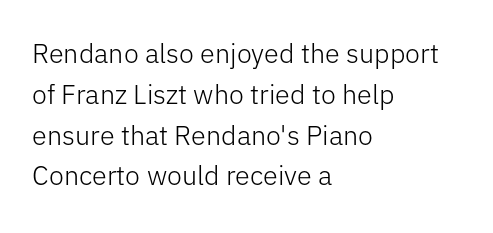
Q: Is the text bold? A: No.
Q: Is the text italic (slanted)? A: No, it is upright.
Q: Is the text underlined? A: No.
Q: How is the paragraph aligned? A: Left-aligned.
Q: Is the spacing between letters normal or unusually wide? A: Normal.
Q: Is the spacing between lines tight, normal or loose? A: Normal.
